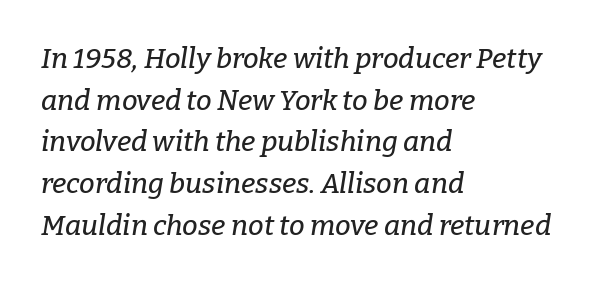
The letters sit at their default tracking, neither squeezed nor spread. The space beneath each line is pristine and unruled. Regarding serifs, this sample has them. Every character sits at an angle, as italics do.
